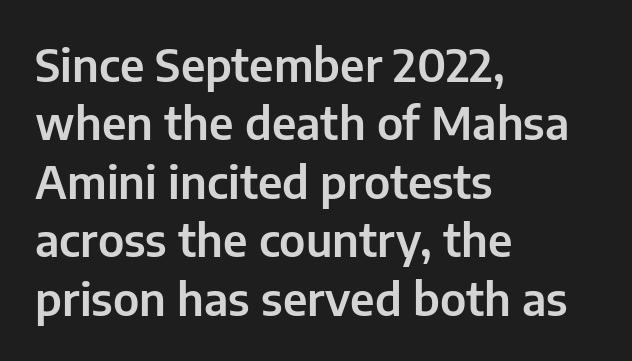
Rows of type keep a routine distance in the vertical direction. Check where the strokes stop: nothing finishes them off — pure sans. Does extra space separate the letters? No, they use regular spacing. Every character sits straight up, as roman type does.
